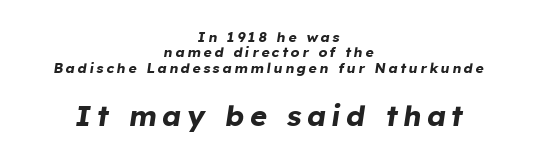
Q: Is the text bold? A: Yes.
Q: Is the text italic (slanted)? A: Yes, it leans right by about 8 degrees.
Q: Is the text underlined? A: No.
Q: How is the paragraph aligned? A: Centered.
Q: Is the spacing between lines tight, normal or loose? A: Tight.
Q: Which block of text is set in a larger size, the first (top) or the second (bottom)? A: The second (bottom) one.
Q: Width (condensed, normal, or wide)? A: Normal.
Q: Stroke contrast? A: Low.
Q: x-height? A: Medium.
Q: Monospaced? A: No.
